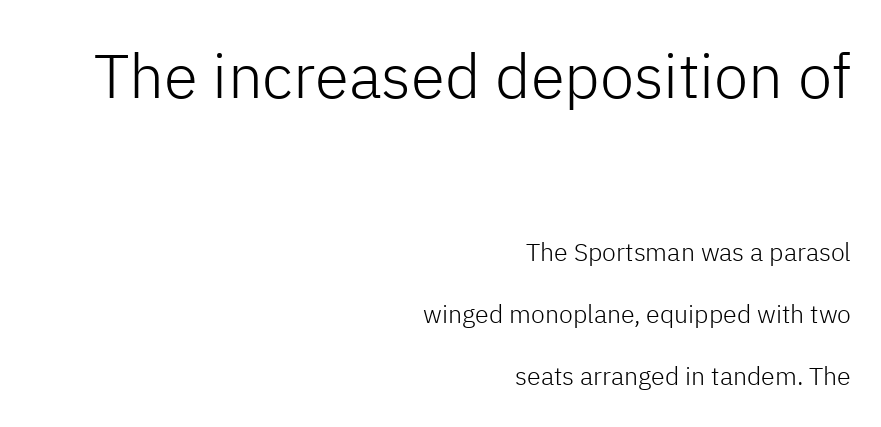
The image shows 62 px light sans-serif type, upright; set right-aligned, loose line spacing (2.48x), normal letter spacing, not underlined; the first (top) block is 2.48x larger; low stroke contrast and a medium x-height.
